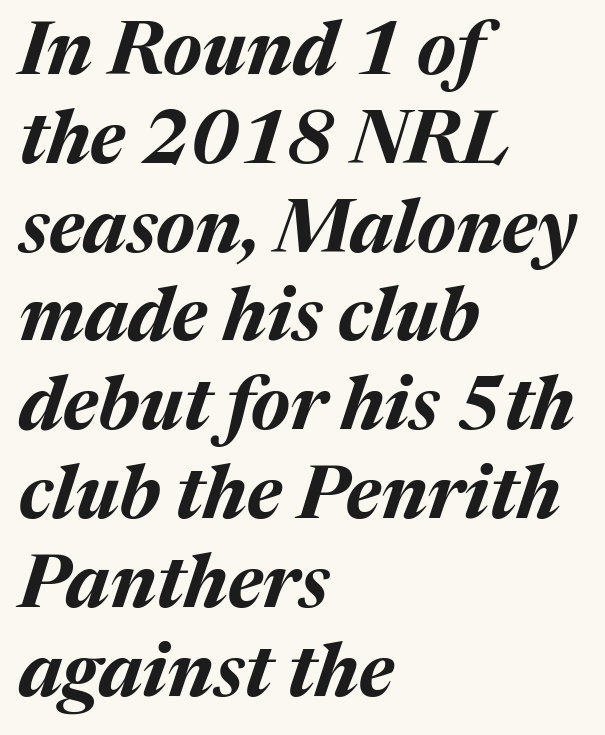
This rendering uses left alignment, leaving the right contour irregular. It's the slanting kind of type. Nobody touched the tracking dial on this one. Descender tails drop into unmarked territory.
